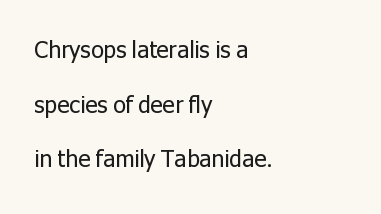
The image shows 23 px text type, upright; set left-aligned, loose line spacing (2.38x), normal letter spacing, not underlined.
